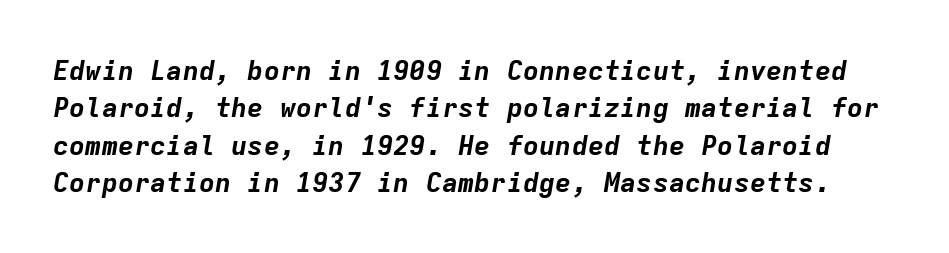
The image shows 27 px bold type, italic (leaning right); set normal line spacing (1.38x), normal letter spacing, not underlined.
